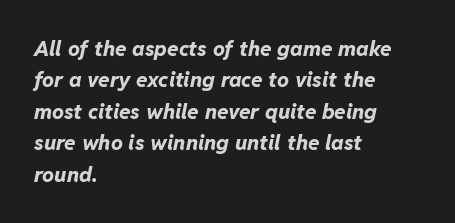
The image shows 21 px bold type, italic (leaning right); set left-aligned, normal line spacing (1.5x), normal letter spacing, not underlined.
